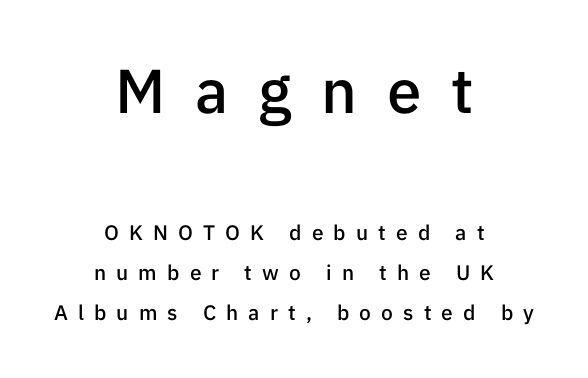
The image shows 62 px semibold sans-serif type, upright; set centered, loose line spacing (1.9x), unusually wide letter spacing (+0.48 em), not underlined; the first (top) block is 2.95x larger; low stroke contrast and a medium x-height.
